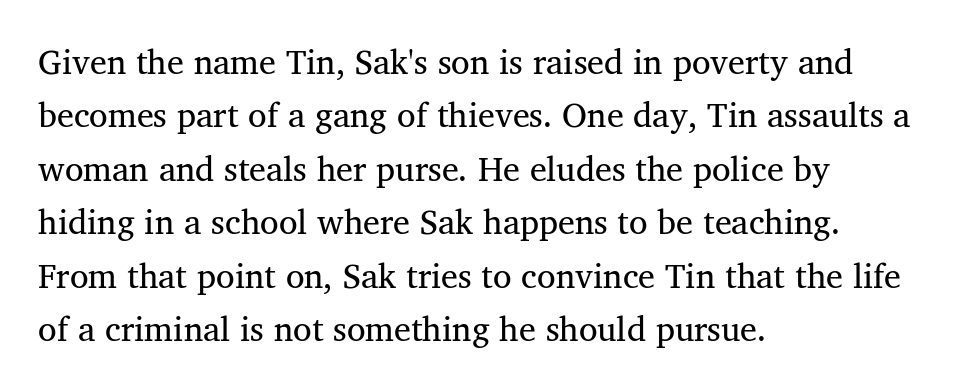
The image shows 34 px regular-weight serif type, upright; set left-aligned, normal line spacing (1.57x), normal letter spacing, not underlined; medium stroke contrast and a medium x-height.
